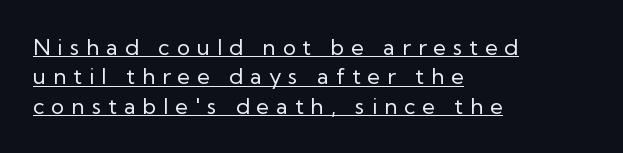
{"italic": "no", "bold": "no", "underline": "yes", "align": "left", "line_spacing": "normal", "line_spacing_ratio": 1.34, "letter_spacing": "wide", "letter_spacing_em": 0.32, "glyph_px": 22}
